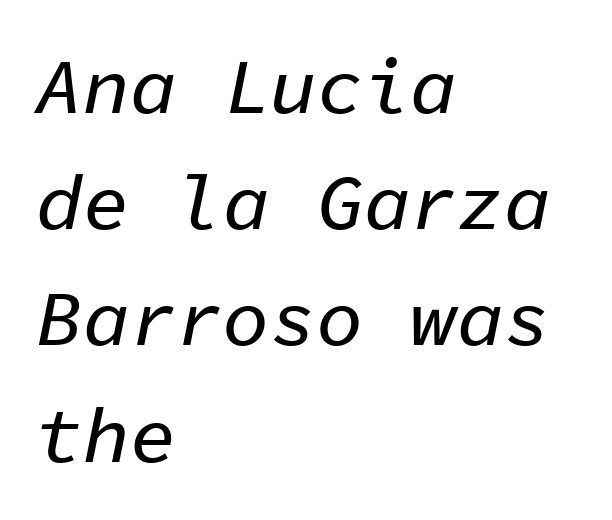
{"italic": "yes", "lean": "right", "slant_degrees": 11, "width": "normal", "stroke_contrast": "low", "x_height": "medium", "monospaced": "yes", "underline": "no", "align": "left", "line_spacing": "normal", "line_spacing_ratio": 1.49, "letter_spacing": "normal", "letter_spacing_em": 0.0, "glyph_px": 78}
